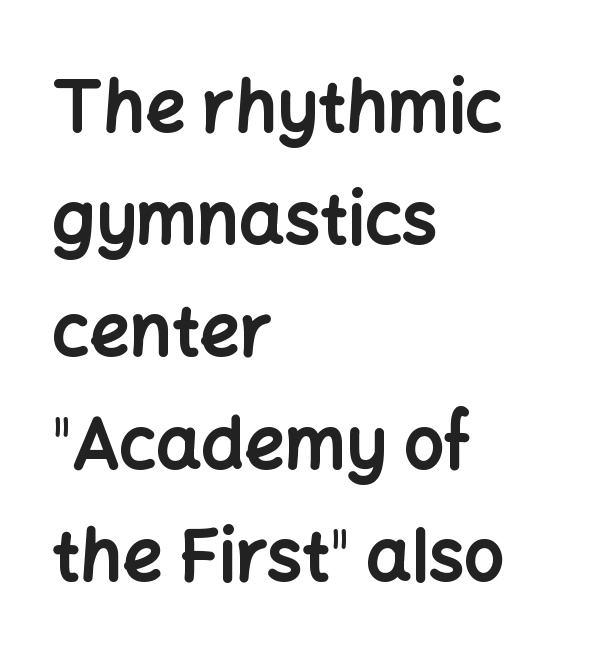
Q: Is the text bold? A: Yes.
Q: Is the text italic (slanted)? A: No, it is upright.
Q: Is the typeface a serif or a sans-serif typeface? A: Sans-serif.
Q: Is the text underlined? A: No.
Q: How is the paragraph aligned? A: Left-aligned.
Q: Is the spacing between letters normal or unusually wide? A: Normal.
Q: Is the spacing between lines tight, normal or loose? A: Normal.
Q: Width (condensed, normal, or wide)? A: Normal.
Q: Stroke contrast? A: Low.
Q: x-height? A: Medium.
Q: Monospaced? A: No.
